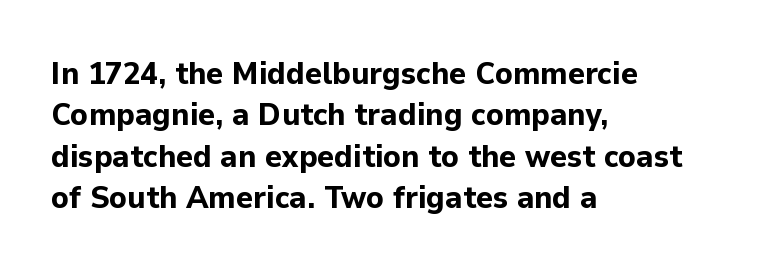
Q: Is the text bold? A: Yes.
Q: Is the text italic (slanted)? A: No, it is upright.
Q: Is the typeface a serif or a sans-serif typeface? A: Sans-serif.
Q: Is the text underlined? A: No.
Q: How is the paragraph aligned? A: Left-aligned.
Q: Is the spacing between letters normal or unusually wide? A: Normal.
Q: Is the spacing between lines tight, normal or loose? A: Normal.
Q: Width (condensed, normal, or wide)? A: Normal.
Q: Stroke contrast? A: Low.
Q: x-height? A: Medium.
Q: Monospaced? A: No.
